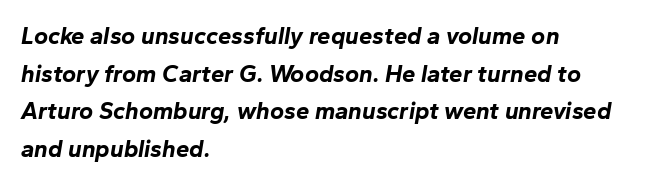
{"italic": "yes", "lean": "right", "slant_degrees": 10, "bold": "yes", "underline": "no", "align": "left", "line_spacing": "normal", "line_spacing_ratio": 1.57, "letter_spacing": "normal", "letter_spacing_em": 0.0, "glyph_px": 24}
